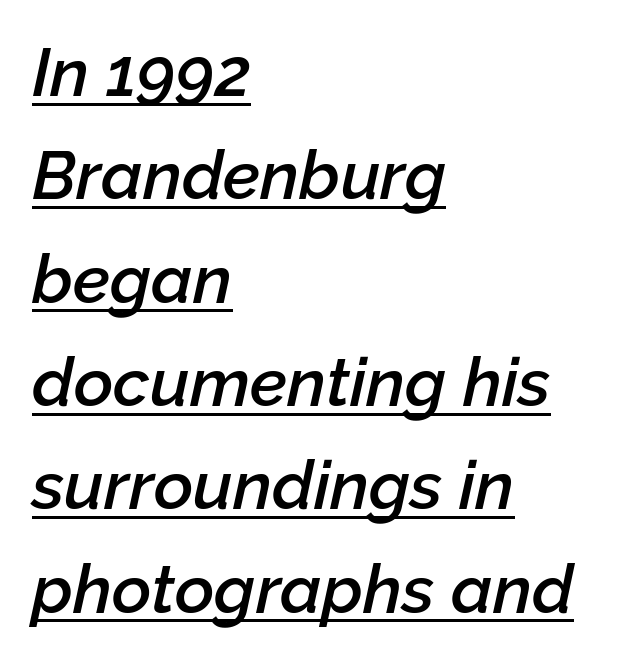
{"italic": "yes", "lean": "right", "slant_degrees": 12, "bold": "semi", "weight": "semibold", "width": "normal", "stroke_contrast": "low", "x_height": "medium", "monospaced": "no", "underline": "yes", "align": "left", "line_spacing": "normal", "line_spacing_ratio": 1.52, "letter_spacing": "normal", "letter_spacing_em": 0.0, "glyph_px": 68}
